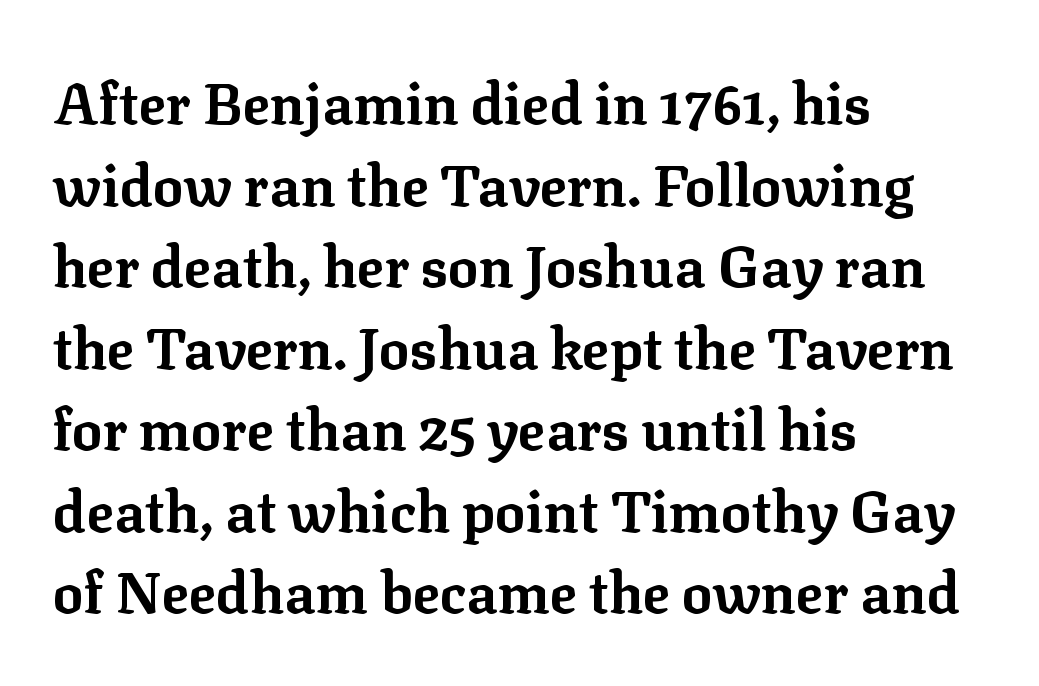
The image shows 57 px bold serif type, upright; set left-aligned, normal line spacing (1.43x), normal letter spacing, not underlined; low stroke contrast and a medium x-height.
